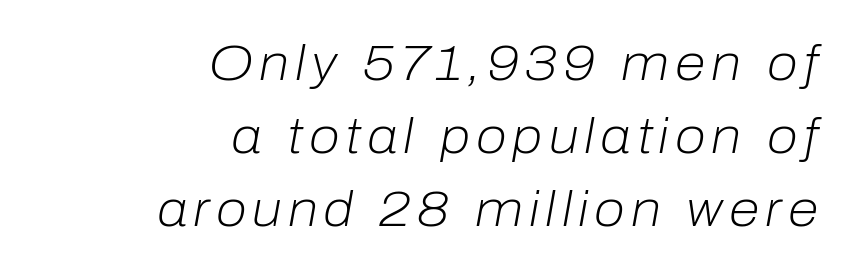
Proportional: the letters do not fall into vertical columns. Weight: in the light-to-regular range. There's an unmistakable incline to the writing here. The gap between lines stays unmarked. The paragraph shown leans on its right margin.
